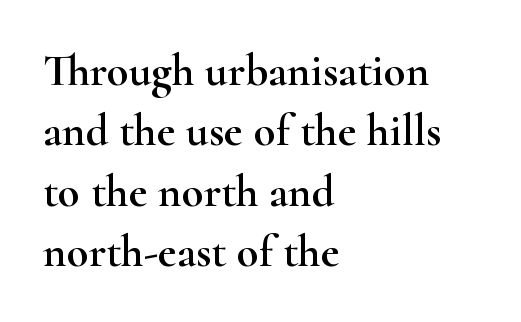
{"serif": "yes", "italic": "no", "width": "wide", "stroke_contrast": "high", "x_height": "small", "monospaced": "no", "underline": "no", "align": "left", "line_spacing": "normal", "line_spacing_ratio": 1.34, "letter_spacing": "normal", "letter_spacing_em": 0.0, "glyph_px": 45}
